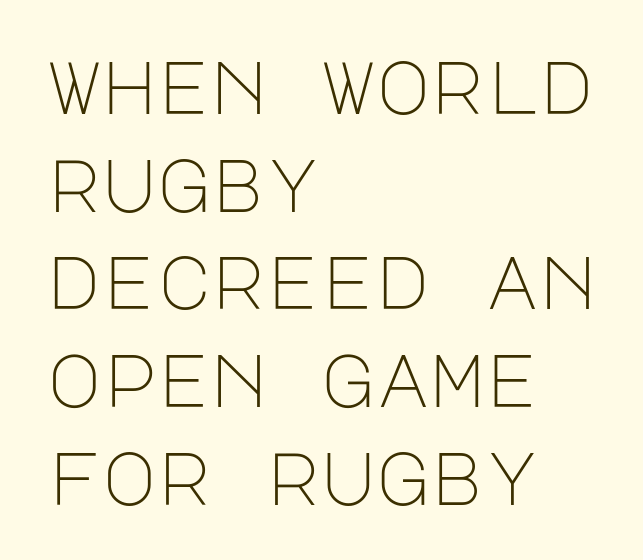
Q: Is the text bold? A: No.
Q: Is the text italic (slanted)? A: No, it is upright.
Q: Is the typeface a serif or a sans-serif typeface? A: Sans-serif.
Q: Is the text underlined? A: No.
Q: How is the paragraph aligned? A: Left-aligned.
Q: Is the spacing between letters normal or unusually wide? A: Normal.
Q: Is the spacing between lines tight, normal or loose? A: Normal.
Q: Width (condensed, normal, or wide)? A: Normal.
Q: Stroke contrast? A: Low.
Q: x-height? A: Large.
